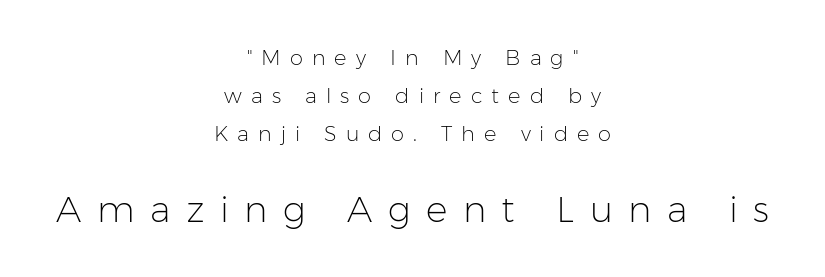
Q: Is the text bold? A: No.
Q: Is the text italic (slanted)? A: No, it is upright.
Q: Is the typeface a serif or a sans-serif typeface? A: Sans-serif.
Q: Is the text underlined? A: No.
Q: How is the paragraph aligned? A: Centered.
Q: Is the spacing between letters normal or unusually wide? A: Unusually wide.
Q: Which block of text is set in a larger size, the first (top) or the second (bottom)? A: The second (bottom) one.
Q: Width (condensed, normal, or wide)? A: Normal.
Q: Stroke contrast? A: Low.
Q: x-height? A: Medium.
Q: Monospaced? A: No.
